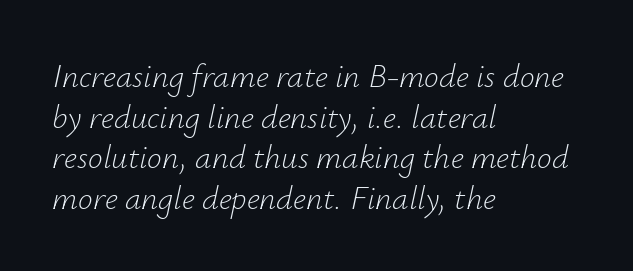
{"italic": "yes", "lean": "right", "slant_degrees": 12, "bold": "no", "weight": "light", "width": "normal", "stroke_contrast": "low", "x_height": "small", "monospaced": "no", "underline": "no", "align": "left", "line_spacing_ratio": 1.23, "letter_spacing": "normal", "letter_spacing_em": 0.0, "glyph_px": 33}
